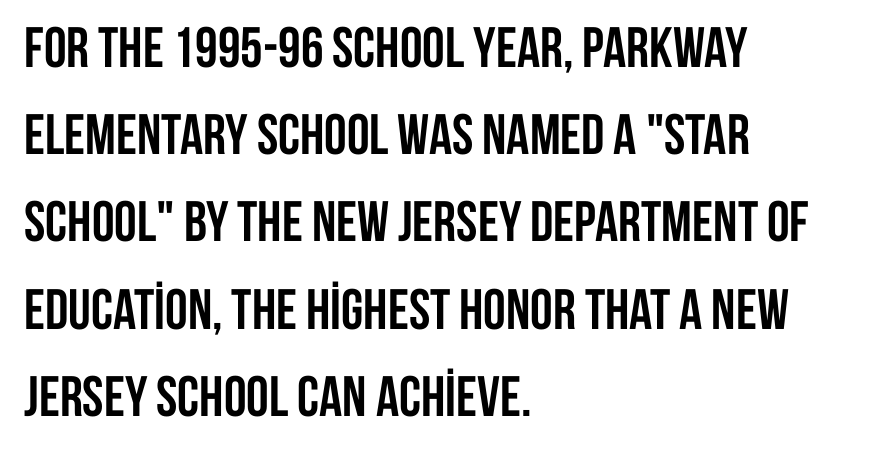
The image shows 57 px semibold, condensed sans-serif type, upright; set left-aligned, normal line spacing (1.53x), normal letter spacing, not underlined; low stroke contrast and a large x-height.
